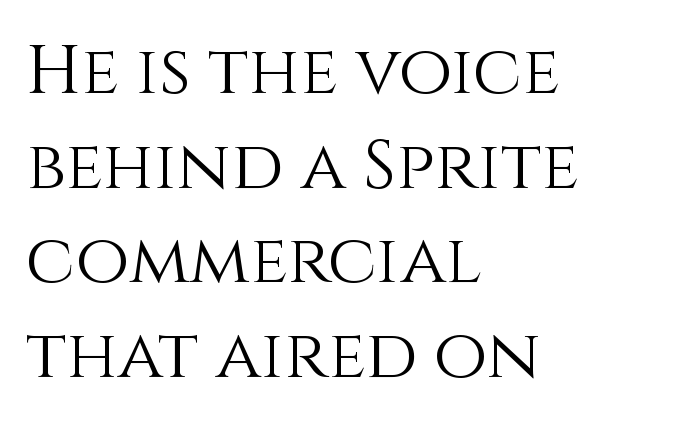
Q: Is the text bold? A: No.
Q: Is the text italic (slanted)? A: No, it is upright.
Q: Is the text underlined? A: No.
Q: How is the paragraph aligned? A: Left-aligned.
Q: Is the spacing between letters normal or unusually wide? A: Normal.
Q: Is the spacing between lines tight, normal or loose? A: Normal.
Q: Width (condensed, normal, or wide)? A: Normal.
Q: x-height? A: Large.
Q: Monospaced? A: No.
